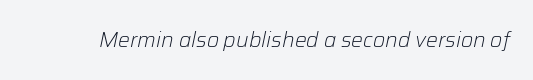
The image shows 21 px text type, italic (leaning right); set normal letter spacing, not underlined.
